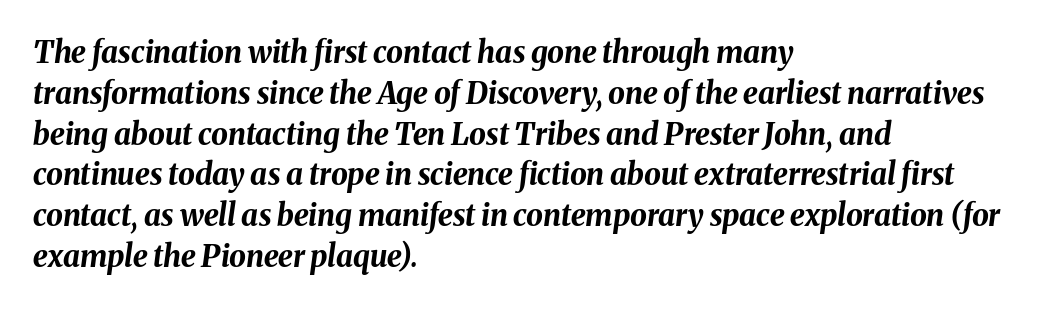
The image shows 30 px bold type, italic (leaning right); set left-aligned, normal line spacing (1.36x), normal letter spacing, not underlined; medium stroke contrast and a medium x-height.
